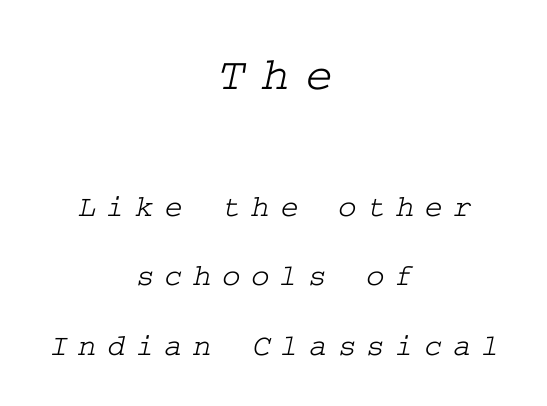
Q: Is the typeface a serif or a sans-serif typeface? A: Serif.
Q: Is the text underlined? A: No.
Q: How is the paragraph aligned? A: Centered.
Q: Is the spacing between letters normal or unusually wide? A: Unusually wide.
Q: Is the spacing between lines tight, normal or loose? A: Loose.
Q: Which block of text is set in a larger size, the first (top) or the second (bottom)? A: The first (top) one.
Q: Width (condensed, normal, or wide)? A: Wide.
Q: Stroke contrast? A: Low.
Q: x-height? A: Medium.
